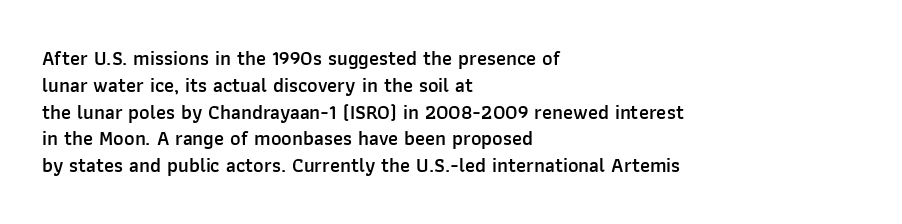
This is roman type, the default non-slanted kind. Check under the words: just untouched page. The passage shown is semibold, sitting just below true bold. Compared with typical paragraphs, the rows here are spaced about the same. In CSS terms this would be text-align: left.
